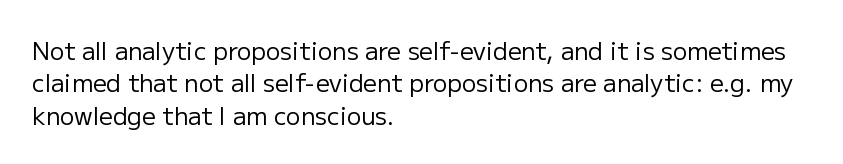
Q: Is the text bold? A: No.
Q: Is the text italic (slanted)? A: No, it is upright.
Q: Is the text underlined? A: No.
Q: How is the paragraph aligned? A: Left-aligned.
Q: Is the spacing between letters normal or unusually wide? A: Normal.
Q: Is the spacing between lines tight, normal or loose? A: Normal.
